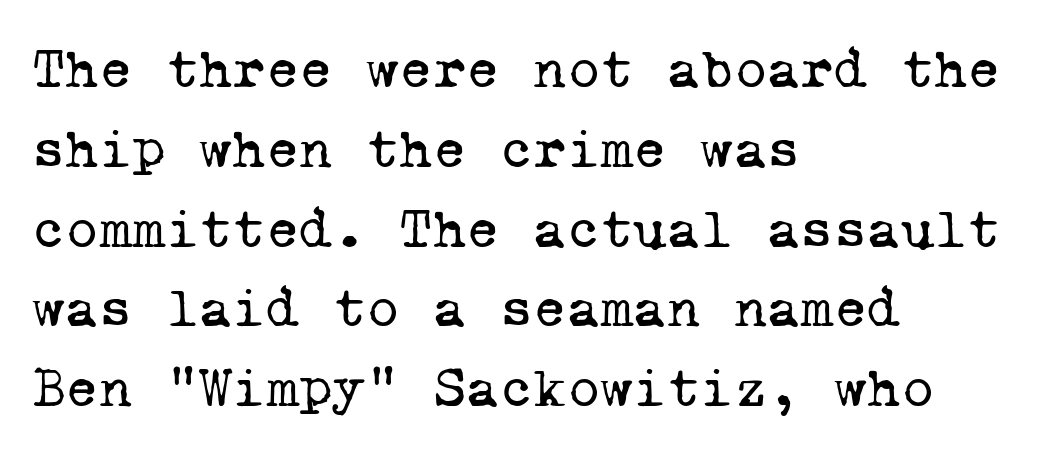
This sample keeps an unexceptional amount of space between lines. Is this a fixed-width face? Yes — each glyph sits in an identical cell. A light-to-regular cut is what we see here. The typesetter chose a ragged-right arrangement here. Tracking here is standard; glyphs follow each other at the usual distance. The specimen omits any rule beneath the text block's lines.
